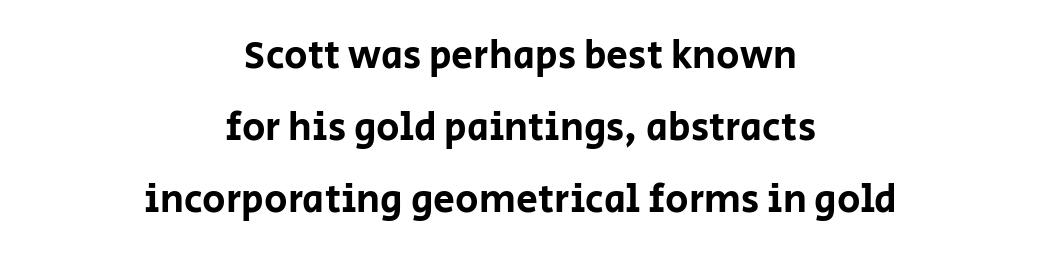
{"serif": "no", "italic": "no", "width": "normal", "stroke_contrast": "low", "x_height": "large", "monospaced": "no", "underline": "no", "align": "center", "line_spacing_ratio": 1.85, "letter_spacing": "normal", "letter_spacing_em": 0.0, "glyph_px": 39}
